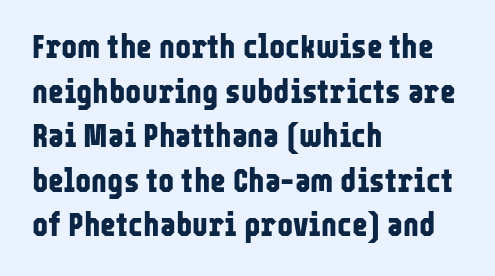
Vertical spacing — default. Spacing verdict: proportional, widths tailored to each character. Any mark beneath the type? The region is blank. What weight is shown? A full bold with thick strokes. Unlike italic type, these characters show no tilt at all.
